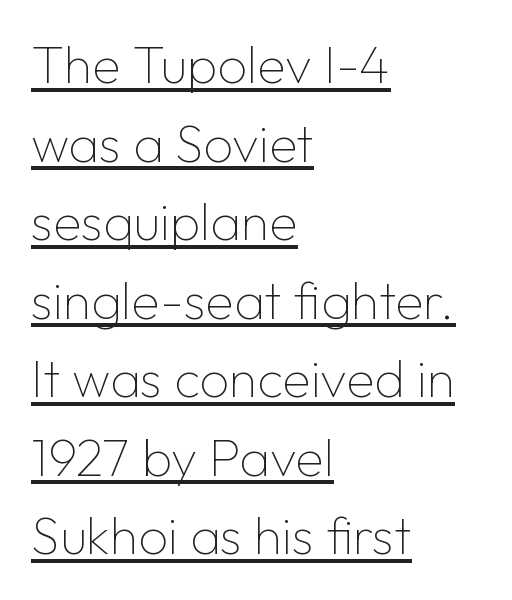
The image shows 52 px thin sans-serif type, upright; set left-aligned, normal line spacing (1.51x), normal letter spacing, underlined; low stroke contrast and a medium x-height.
